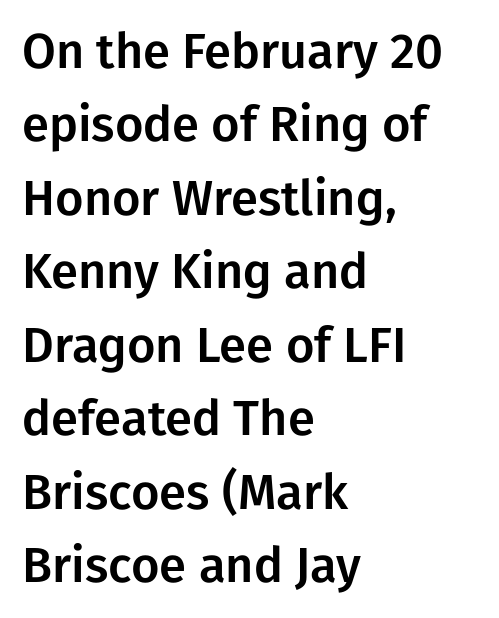
Q: Is the text italic (slanted)? A: No, it is upright.
Q: Is the typeface a serif or a sans-serif typeface? A: Sans-serif.
Q: Is the text underlined? A: No.
Q: How is the paragraph aligned? A: Left-aligned.
Q: Is the spacing between letters normal or unusually wide? A: Normal.
Q: Is the spacing between lines tight, normal or loose? A: Normal.
Q: Width (condensed, normal, or wide)? A: Normal.
Q: Stroke contrast? A: Low.
Q: x-height? A: Medium.
Q: Monospaced? A: No.
